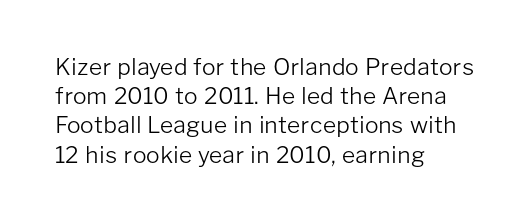
The image shows 23 px text type, upright; set left-aligned, normal line spacing (1.27x), normal letter spacing, not underlined.
